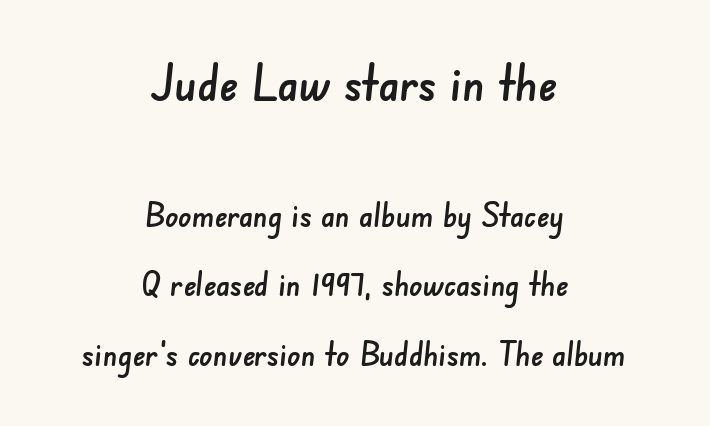
Each row of text sits above clean, open space. The rendering uses natural spacing where letterforms have individual widths. Each letter's strokes conclude bluntly, with no projecting serifs. Compared with typical body copy, the letter spacing here is the same. Baseline-to-baseline distance is far greater than the letter height.
